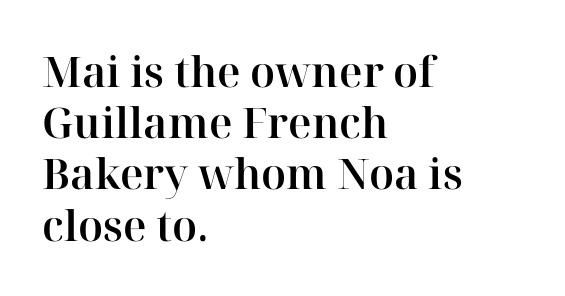
{"serif": "yes", "italic": "no", "width": "normal", "stroke_contrast": "high", "x_height": "medium", "monospaced": "no", "underline": "no", "align": "left", "line_spacing_ratio": 1.22, "letter_spacing": "normal", "letter_spacing_em": 0.0, "glyph_px": 42}
